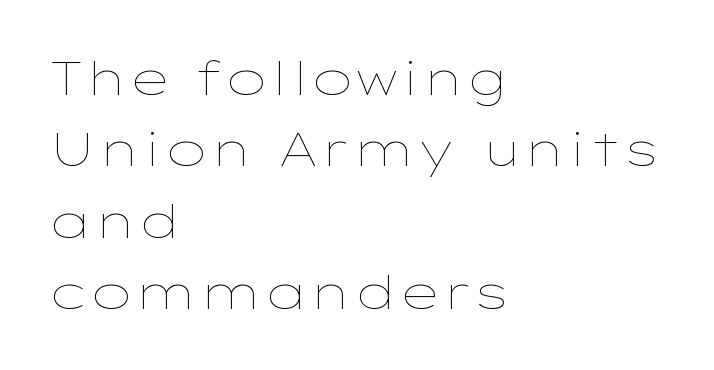
{"italic": "no", "bold": "no", "weight": "thin", "width": "wide", "stroke_contrast": "low", "x_height": "medium", "monospaced": "no", "underline": "no", "align": "left", "line_spacing": "normal", "line_spacing_ratio": 1.52, "letter_spacing": "normal", "letter_spacing_em": 0.0, "glyph_px": 47}
